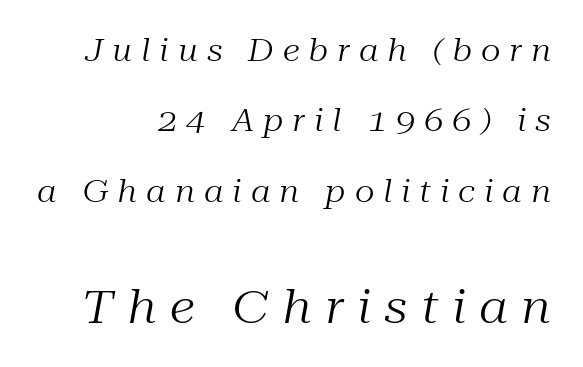
The typesetting does not lean heavy: it is not bold. Visually the block forms a straight wall on the right and a jagged coastline on the left. This layout puts the modest block above and the oversized block below. The rendering uses a large line-height, opening up the rows. A typesetter would call this proportional, since set widths differ per character.
